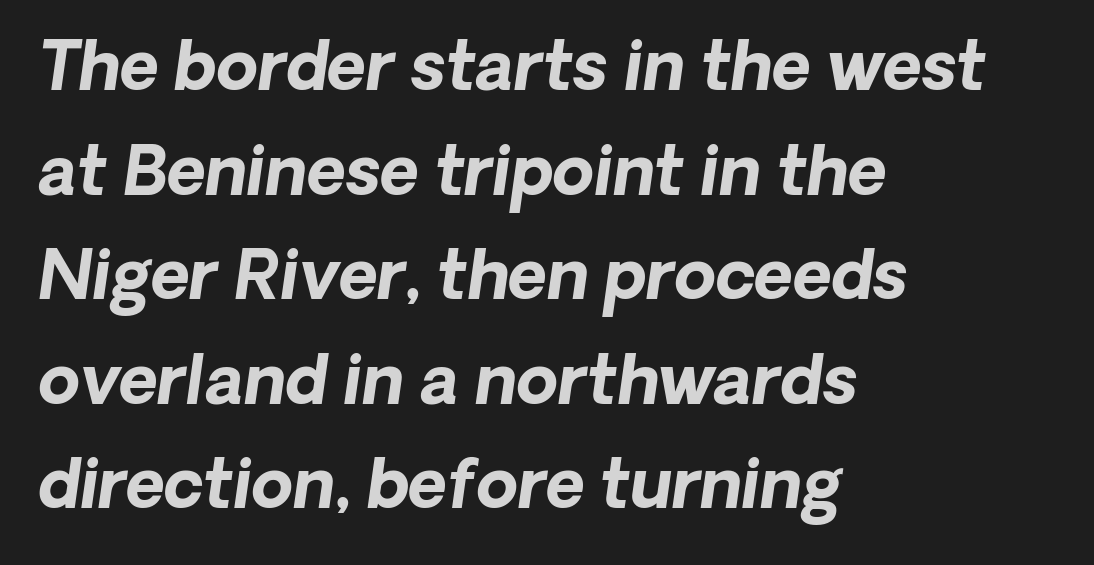
The image shows 67 px bold type, italic (leaning right); set left-aligned, normal line spacing (1.56x), normal letter spacing, not underlined; low stroke contrast and a medium x-height.
